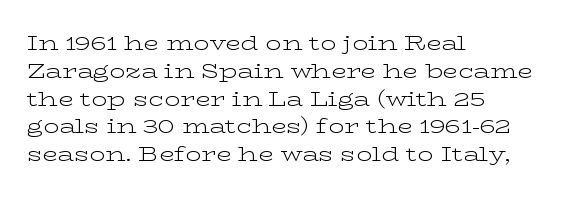
The image shows 20 px text type, upright; set left-aligned, normal line spacing (1.39x), normal letter spacing, not underlined.
